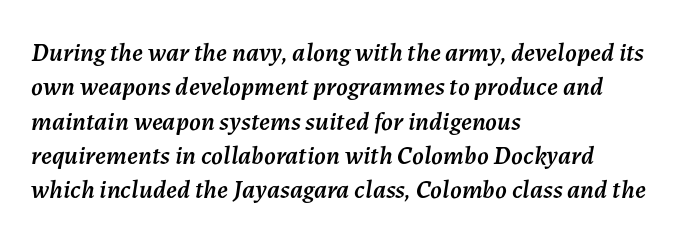
The rag falls on the right side of this text block. Leading: standard. The glyphs are unaccompanied by any horizontal stroke below them. There's an unmistakable incline to the writing here. What stands out about the letter spacing? Nothing — it is the standard amount.
